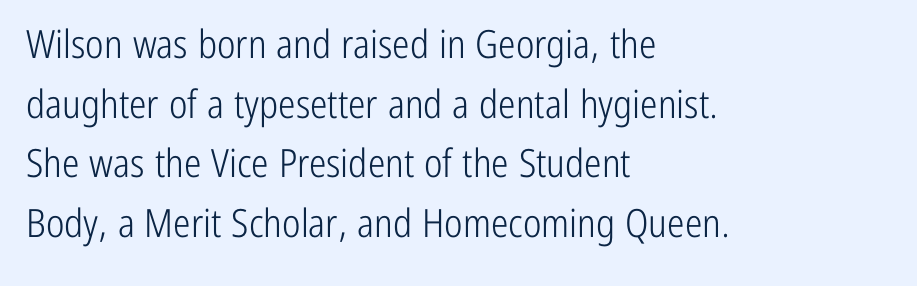
The typeface chosen for these lines omits serifs. Line spacing here is normal. You could call the tracking neutral — neither tight nor loose. The letters stand upright; this is a roman face. Left-aligned paragraph, ragged on the right.
